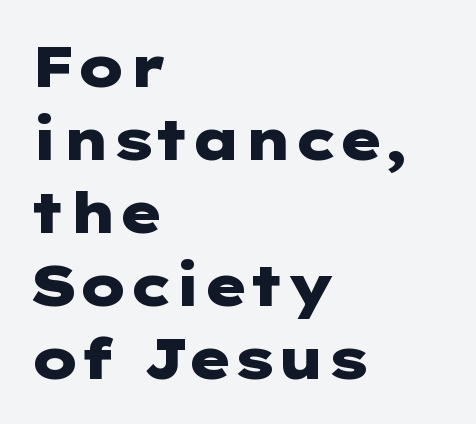
Q: Is the text bold? A: Yes.
Q: Is the text italic (slanted)? A: No, it is upright.
Q: Is the typeface a serif or a sans-serif typeface? A: Sans-serif.
Q: Is the text underlined? A: No.
Q: How is the paragraph aligned? A: Left-aligned.
Q: Is the spacing between letters normal or unusually wide? A: Normal.
Q: Is the spacing between lines tight, normal or loose? A: Normal.
Q: Width (condensed, normal, or wide)? A: Wide.
Q: Stroke contrast? A: Low.
Q: x-height? A: Medium.
